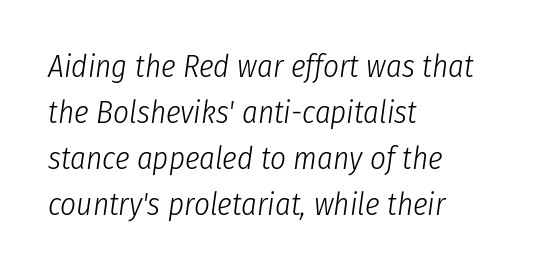
The image shows 31 px light, condensed type, italic (leaning right); set left-aligned, normal line spacing (1.48x), normal letter spacing, not underlined; low stroke contrast and a medium x-height.
